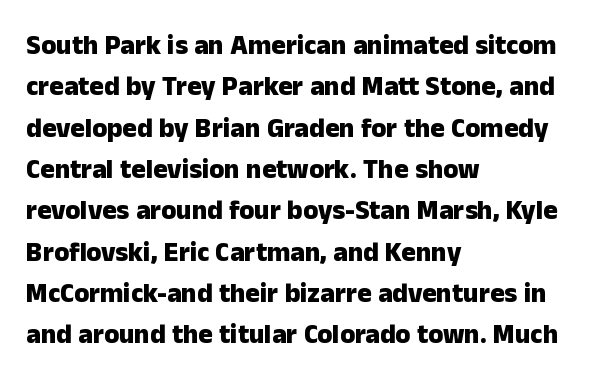
This block has exactly the height ordinary leading produces. The letterforms sit shoulder to shoulder at normal distance. On the weight axis this lands at bold, roughly 700. Line beginnings align vertically; line endings do not. A roman cut, with each character standing at attention.
